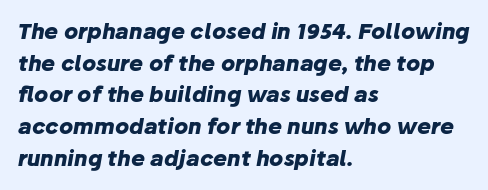
The image shows 21 px bold type, italic (leaning right); set left-aligned, normal line spacing (1.51x), normal letter spacing, not underlined.
